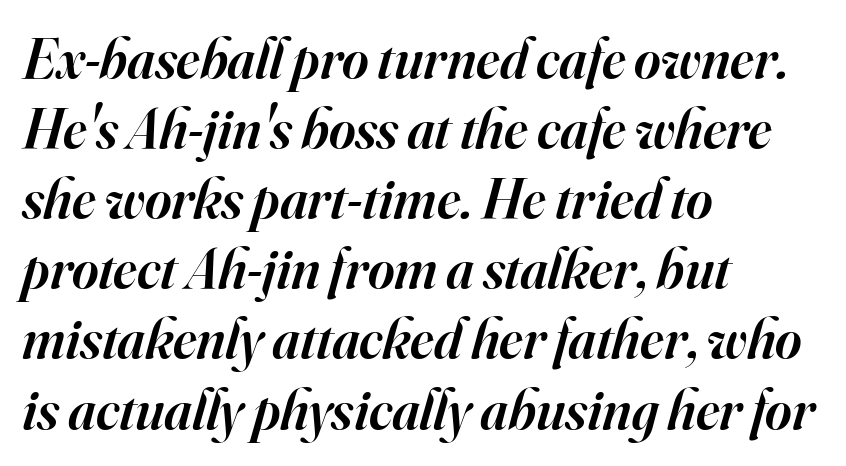
The image shows 57 px semibold serif type, italic (leaning right); set left-aligned, line spacing 1.23x, normal letter spacing, not underlined; high stroke contrast and a small x-height.
